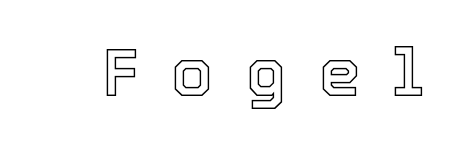
Q: Is the text italic (slanted)? A: No, it is upright.
Q: Is the text underlined? A: No.
Q: Is the spacing between letters normal or unusually wide? A: Unusually wide.
Q: Width (condensed, normal, or wide)? A: Normal.
Q: x-height? A: Medium.
Q: Monospaced? A: No.
